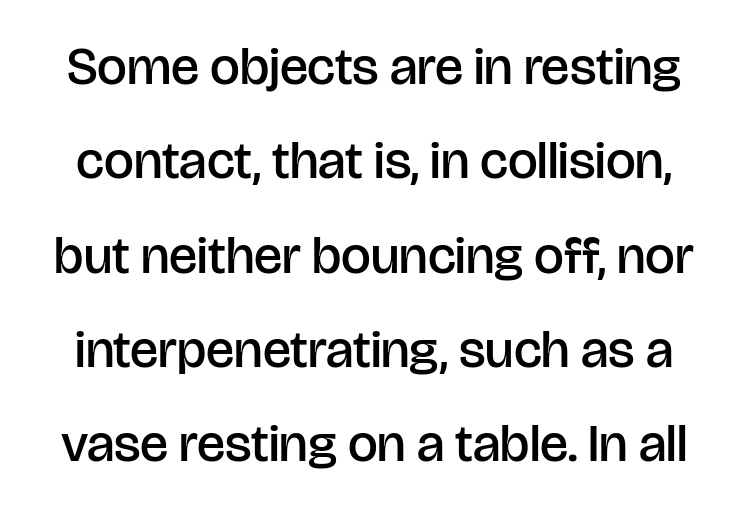
{"serif": "no", "italic": "no", "bold": "semi", "weight": "semibold", "width": "normal", "stroke_contrast": "low", "x_height": "large", "monospaced": "no", "underline": "no", "line_spacing_ratio": 1.78, "letter_spacing": "normal", "letter_spacing_em": 0.0, "glyph_px": 53}
